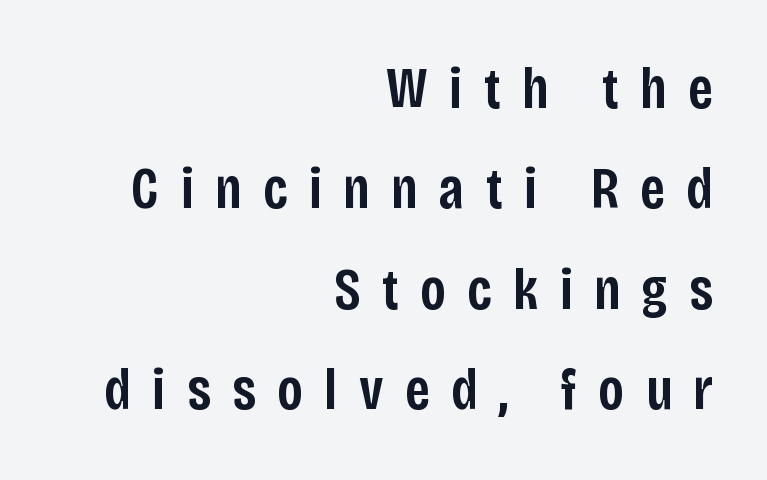
Italic? Not at all — the glyphs are vertical. A typesetter would call this proportional, since set widths differ per character. The foot of each line stays bare and open. This rendering widens character spacing well past its baseline value. Compared with an ordinary text face, these strokes are moderately heavier — a semibold. Check where the strokes stop: nothing finishes them off — pure sans.
